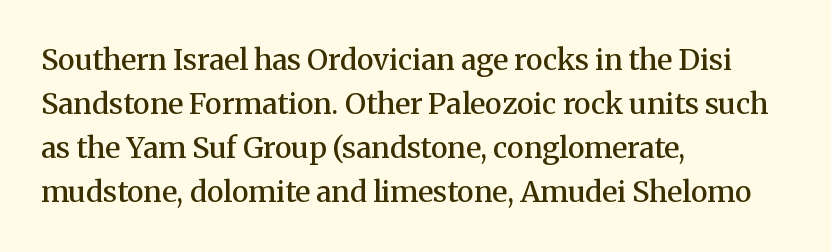
Q: Is the text bold? A: Semi-bold.
Q: Is the text italic (slanted)? A: No, it is upright.
Q: Is the typeface a serif or a sans-serif typeface? A: Serif.
Q: Is the text underlined? A: No.
Q: How is the paragraph aligned? A: Left-aligned.
Q: Is the spacing between letters normal or unusually wide? A: Normal.
Q: Is the spacing between lines tight, normal or loose? A: Normal.
Q: Width (condensed, normal, or wide)? A: Normal.
Q: Stroke contrast? A: Medium.
Q: x-height? A: Medium.
Q: Monospaced? A: No.
